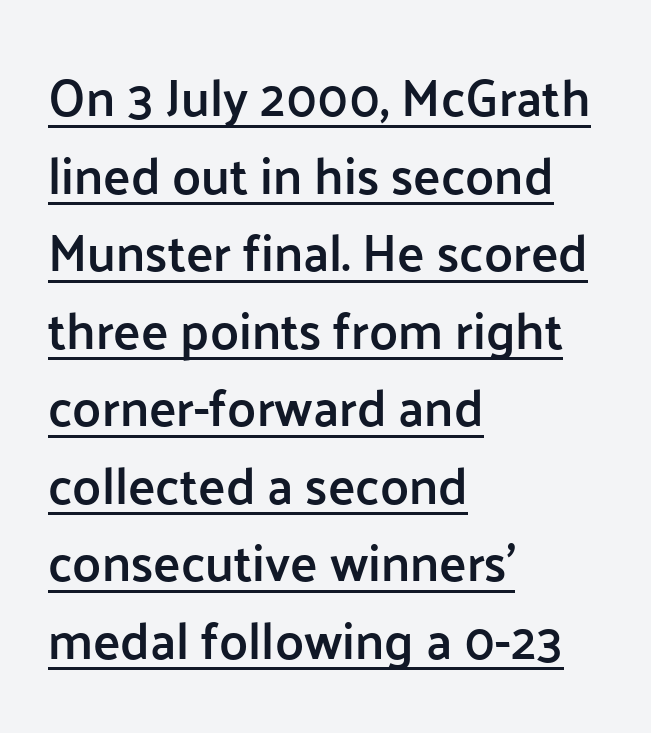
Q: Is the text bold? A: Semi-bold.
Q: Is the text italic (slanted)? A: No, it is upright.
Q: Is the typeface a serif or a sans-serif typeface? A: Sans-serif.
Q: Is the text underlined? A: Yes.
Q: How is the paragraph aligned? A: Left-aligned.
Q: Is the spacing between letters normal or unusually wide? A: Normal.
Q: Is the spacing between lines tight, normal or loose? A: Normal.
Q: Width (condensed, normal, or wide)? A: Normal.
Q: Stroke contrast? A: Low.
Q: x-height? A: Medium.
Q: Monospaced? A: No.
